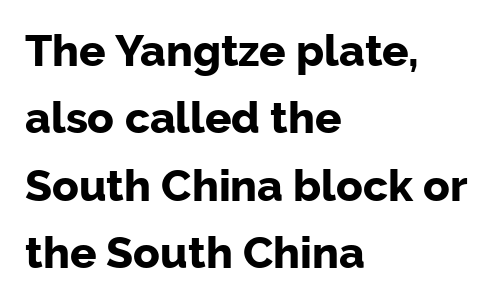
{"serif": "no", "italic": "no", "bold": "yes", "weight": "bold", "width": "normal", "stroke_contrast": "low", "x_height": "medium", "monospaced": "no", "underline": "no", "align": "left", "line_spacing": "normal", "line_spacing_ratio": 1.53, "letter_spacing": "normal", "letter_spacing_em": 0.0, "glyph_px": 44}
